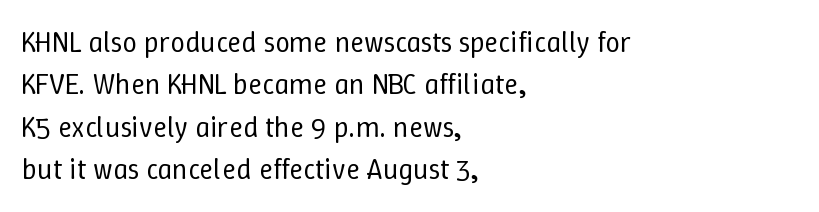
Reading down the column, the eye jumps a familiar distance to each next line. Nobody drew a line under any word here. Typeset ragged right — the left edge is the straight one. Here the designer chose a conventional face with non-uniform glyph widths. Ascenders rise straight up at ninety degrees.
